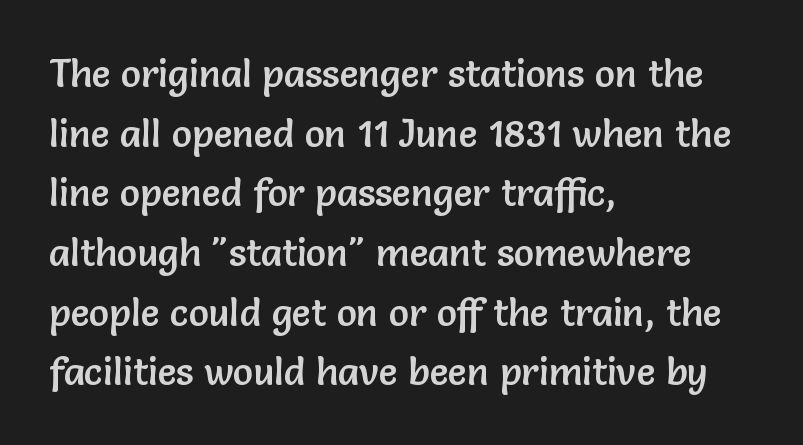
The image shows 38 px sans-serif type, upright; set left-aligned, normal line spacing (1.57x), normal letter spacing, not underlined; low stroke contrast and a medium x-height.
